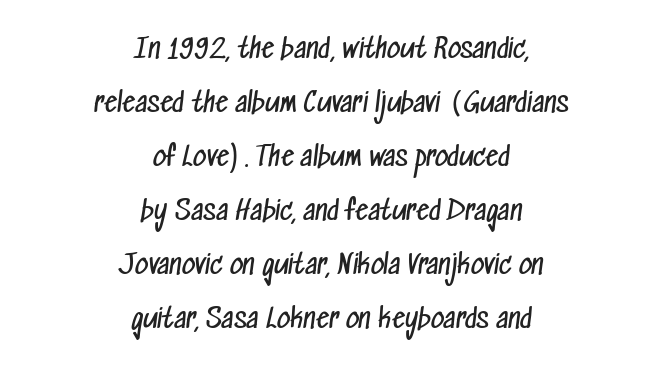
Reading down the column, the eye jumps a long way to each next line. A student would call this center alignment; a typographer would say set centered. The passage shown has conventional tracking throughout. Heft: none added — not bold.
